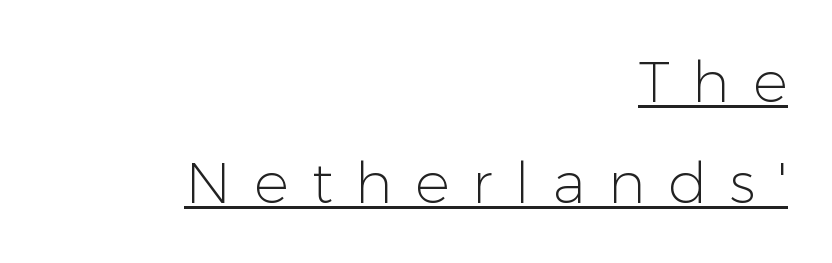
The image shows 58 px light sans-serif type, upright; set right-aligned, line spacing 1.74x, unusually wide letter spacing (+0.39 em), underlined; low stroke contrast and a medium x-height.
